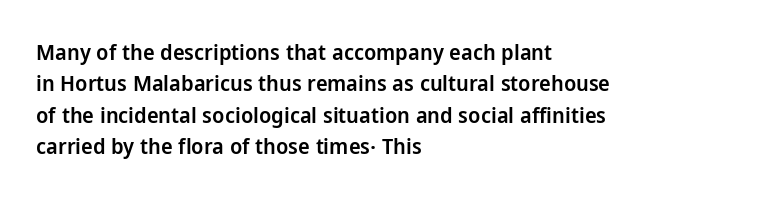
Q: Is the text bold? A: Semi-bold.
Q: Is the text italic (slanted)? A: No, it is upright.
Q: Is the text underlined? A: No.
Q: How is the paragraph aligned? A: Left-aligned.
Q: Is the spacing between letters normal or unusually wide? A: Normal.
Q: Is the spacing between lines tight, normal or loose? A: Normal.
